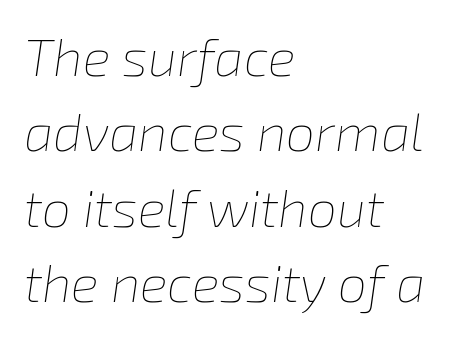
Q: Is the text bold? A: No.
Q: Is the text italic (slanted)? A: Yes, it leans right by about 8 degrees.
Q: Is the text underlined? A: No.
Q: How is the paragraph aligned? A: Left-aligned.
Q: Is the spacing between letters normal or unusually wide? A: Normal.
Q: Is the spacing between lines tight, normal or loose? A: Normal.
Q: Width (condensed, normal, or wide)? A: Normal.
Q: Stroke contrast? A: Low.
Q: x-height? A: Medium.
Q: Monospaced? A: No.
